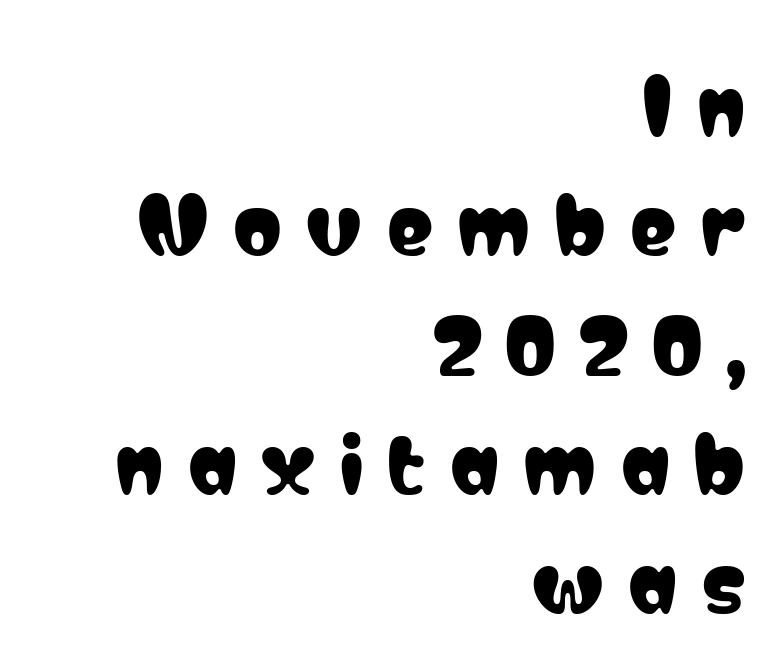
The image shows 77 px condensed sans-serif type, upright; set right-aligned, normal line spacing (1.55x), unusually wide letter spacing (+0.32 em), not underlined; low stroke contrast and a medium x-height.
